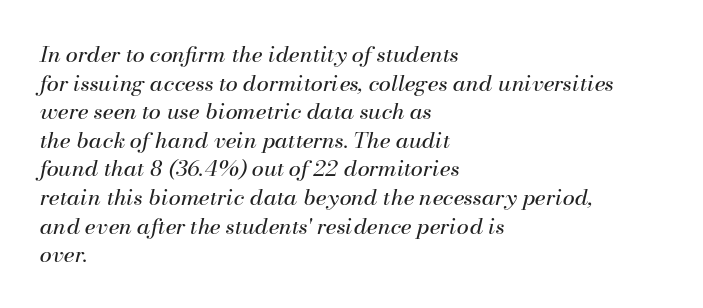
Q: Is the text bold? A: No.
Q: Is the text italic (slanted)? A: Yes, it leans right by about 13 degrees.
Q: Is the text underlined? A: No.
Q: How is the paragraph aligned? A: Left-aligned.
Q: Is the spacing between letters normal or unusually wide? A: Normal.
Q: Is the spacing between lines tight, normal or loose? A: Normal.
